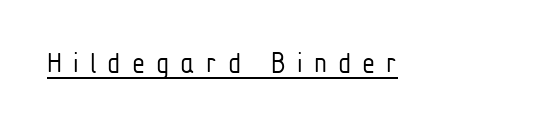
Do the characters align in a grid? No, the font is proportional. The type sits square on the baseline with zero lean. A quiet, ordinary-to-light weight characterises the typeface. Observe the absence of serifs on each vertical stroke in this sample.
